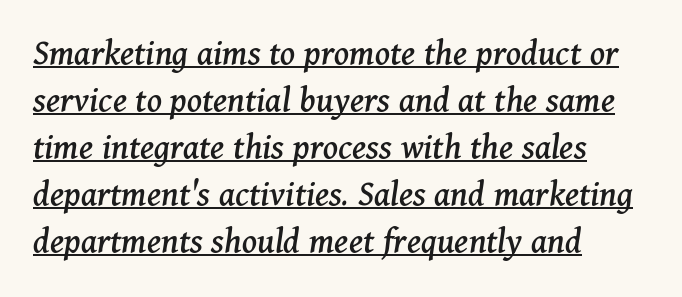
{"serif": "yes", "italic": "yes", "lean": "right", "slant_degrees": 11, "width": "normal", "stroke_contrast": "medium", "x_height": "medium", "monospaced": "no", "underline": "yes", "align": "left", "line_spacing": "normal", "line_spacing_ratio": 1.27, "letter_spacing": "normal", "letter_spacing_em": 0.0, "glyph_px": 37}
